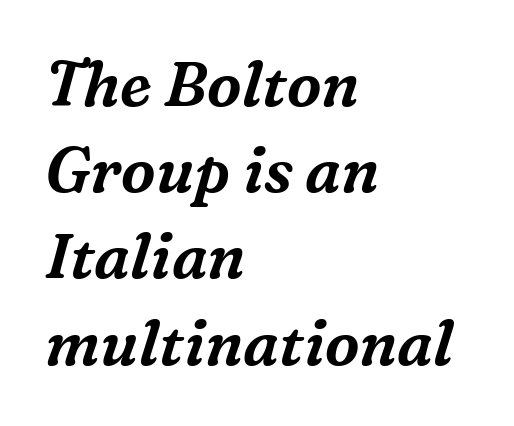
The letters advance in unequal steps, a hallmark of proportional type. Style check: oblique. Short and long lines alike share a common starting point at left. Note: serifs present on the glyphs. Does the leading feel generous? No, just average.
